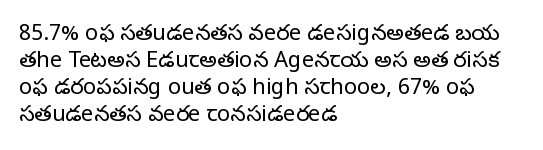
Q: Is the text bold? A: No.
Q: Is the text italic (slanted)? A: No, it is upright.
Q: Is the text underlined? A: No.
Q: How is the paragraph aligned? A: Left-aligned.
Q: Is the spacing between letters normal or unusually wide? A: Normal.
